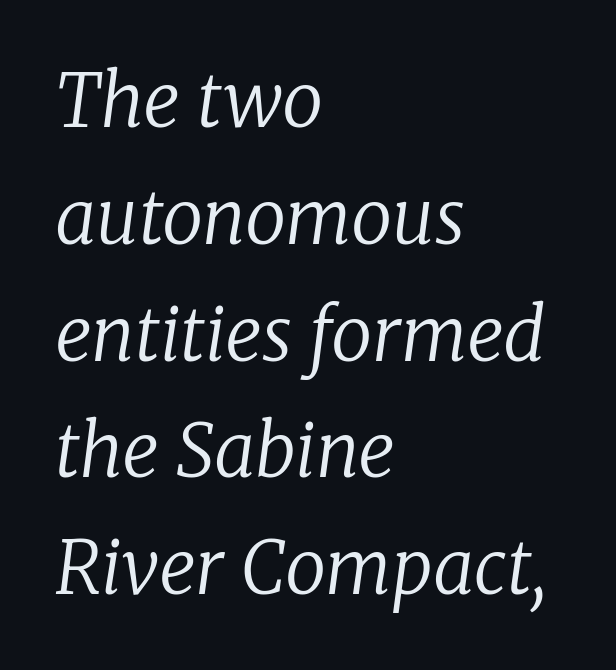
Q: Is the text bold? A: No.
Q: Is the text italic (slanted)? A: Yes, it leans right by about 8 degrees.
Q: Is the typeface a serif or a sans-serif typeface? A: Serif.
Q: Is the text underlined? A: No.
Q: How is the paragraph aligned? A: Left-aligned.
Q: Is the spacing between letters normal or unusually wide? A: Normal.
Q: Is the spacing between lines tight, normal or loose? A: Normal.
Q: Width (condensed, normal, or wide)? A: Normal.
Q: Stroke contrast? A: Low.
Q: x-height? A: Medium.
Q: Monospaced? A: No.
